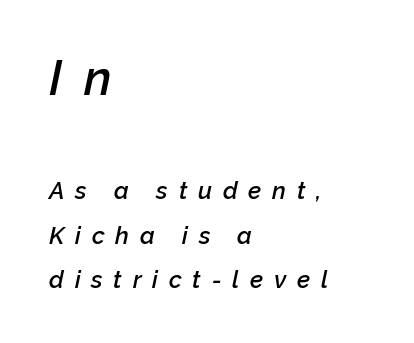
Q: Is the text bold? A: Semi-bold.
Q: Is the text italic (slanted)? A: Yes, it leans right by about 12 degrees.
Q: Is the text underlined? A: No.
Q: How is the paragraph aligned? A: Left-aligned.
Q: Is the spacing between letters normal or unusually wide? A: Unusually wide.
Q: Which block of text is set in a larger size, the first (top) or the second (bottom)? A: The first (top) one.
Q: Width (condensed, normal, or wide)? A: Normal.
Q: Stroke contrast? A: Low.
Q: x-height? A: Medium.
Q: Monospaced? A: No.
